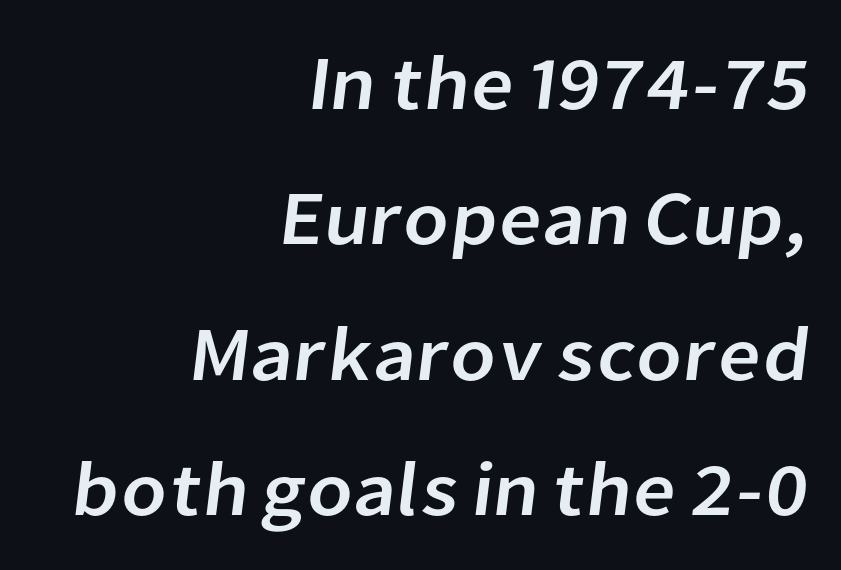
Inter-character spacing is left at the font's built-in metrics. Is this a sans? Yes — the strokes have no serifs. Which margin do the lines hug? The right one — the left edge is uneven. The gap between lines stays unmarked.
